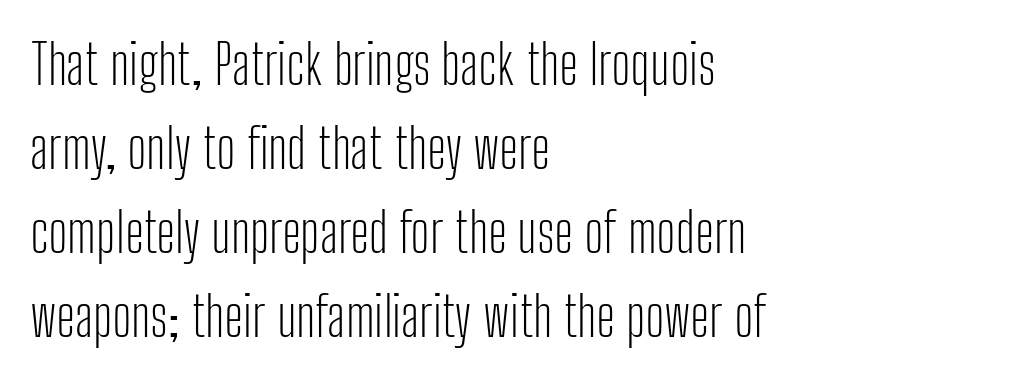
The image shows 55 px light, condensed sans-serif type, upright; set left-aligned, normal line spacing (1.53x), normal letter spacing, not underlined; low stroke contrast and a medium x-height.
